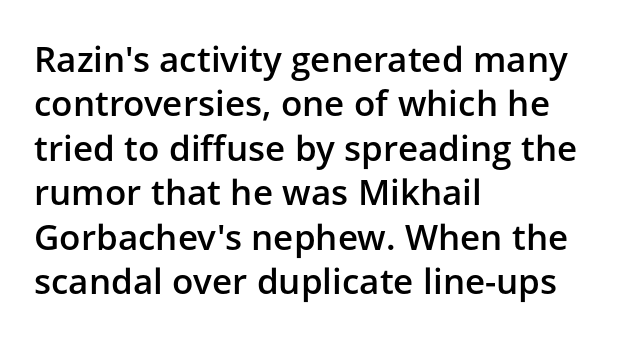
Q: Is the text bold? A: Semi-bold.
Q: Is the text italic (slanted)? A: No, it is upright.
Q: Is the typeface a serif or a sans-serif typeface? A: Sans-serif.
Q: Is the text underlined? A: No.
Q: How is the paragraph aligned? A: Left-aligned.
Q: Is the spacing between letters normal or unusually wide? A: Normal.
Q: Is the spacing between lines tight, normal or loose? A: Normal.
Q: Width (condensed, normal, or wide)? A: Normal.
Q: Stroke contrast? A: Low.
Q: x-height? A: Medium.
Q: Monospaced? A: No.
